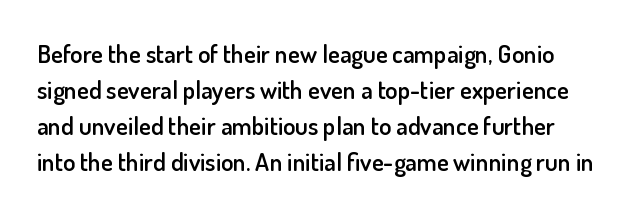
{"italic": "no", "bold": "semi", "underline": "no", "line_spacing": "normal", "line_spacing_ratio": 1.44, "letter_spacing": "normal", "letter_spacing_em": 0.0, "glyph_px": 25}
